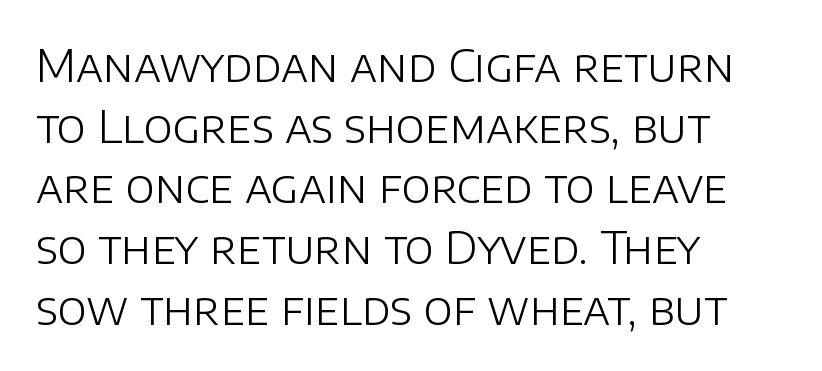
{"serif": "no", "italic": "no", "bold": "no", "weight": "light", "width": "normal", "stroke_contrast": "low", "x_height": "large", "monospaced": "no", "underline": "no", "align": "left", "line_spacing": "normal", "line_spacing_ratio": 1.38, "letter_spacing": "normal", "letter_spacing_em": 0.0, "glyph_px": 44}
